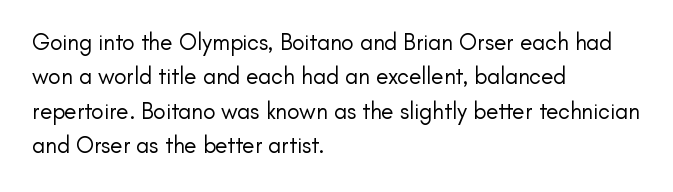
The image shows 23 px text type, upright; set left-aligned, normal line spacing (1.5x), normal letter spacing, not underlined.
